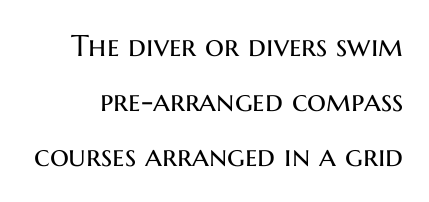
The image shows 30 px regular-weight sans-serif type, upright; set line spacing 1.84x, normal letter spacing, not underlined; medium stroke contrast and a medium x-height.
